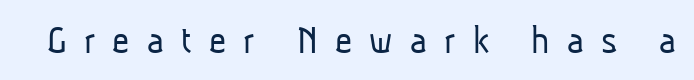
Q: Is the text bold? A: No.
Q: Is the typeface a serif or a sans-serif typeface? A: Sans-serif.
Q: Is the text underlined? A: No.
Q: Is the spacing between letters normal or unusually wide? A: Unusually wide.
Q: Width (condensed, normal, or wide)? A: Condensed.
Q: Stroke contrast? A: Low.
Q: x-height? A: Medium.
Q: Monospaced? A: No.
